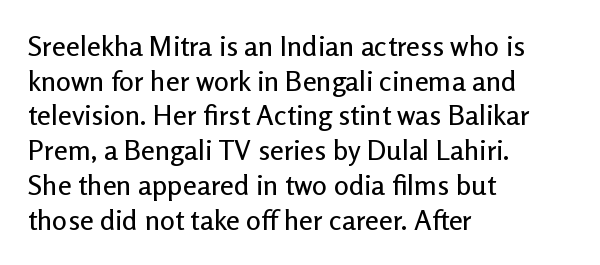
The image shows 28 px sans-serif type, upright; set left-aligned, line spacing 1.24x, normal letter spacing, not underlined; low stroke contrast and a medium x-height.
